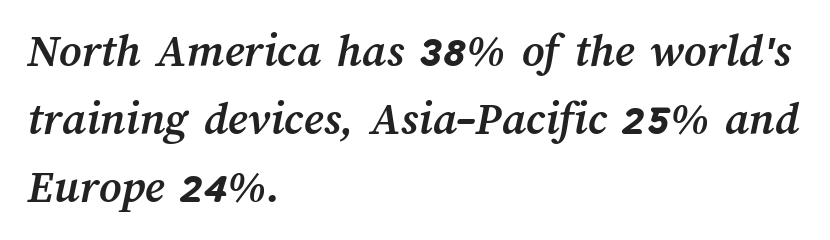
The space beneath each line is pristine and unruled. Each letter keeps its own natural width here, so spacing adapts to shape. Caption: bold face, heavy strokes. Leftover space on each line is placed entirely after the last word. The letters sit at their default tracking, neither squeezed nor spread.
